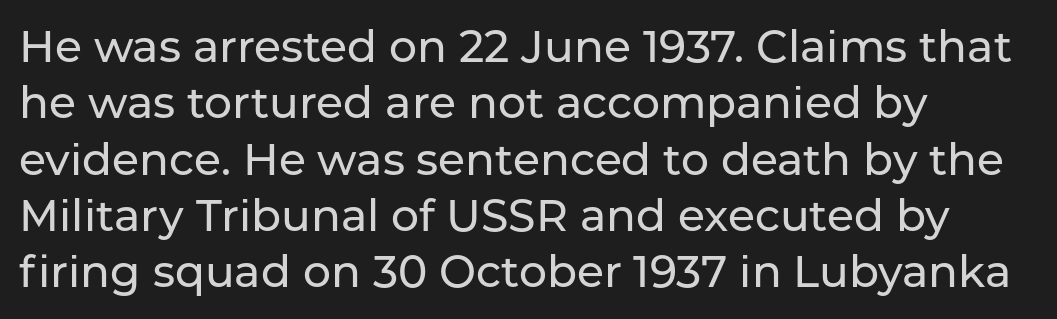
Descenders hang freely into open space. The designer left line spacing at the default. Looks like regular typesetting: each glyph gets only the width it needs. Typographically, this falls in the sans-serif category. If you drew a line through each stem, it would be perfectly vertical. The setting favours the left margin, as ordinary paragraphs usually do.
